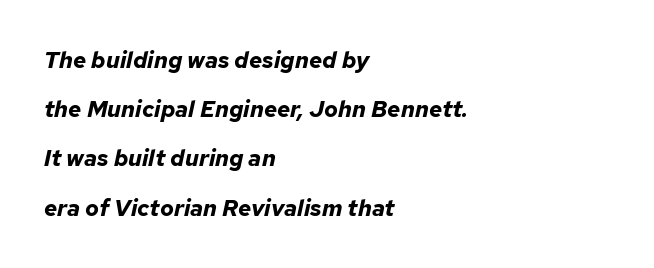
Just letters on the line, the space beneath them empty. The text block is weighted toward the left margin, trailing off unevenly rightward. Inter-character spacing is left at the font's built-in metrics. Honestly, the rows look like they've been pulled way apart.
